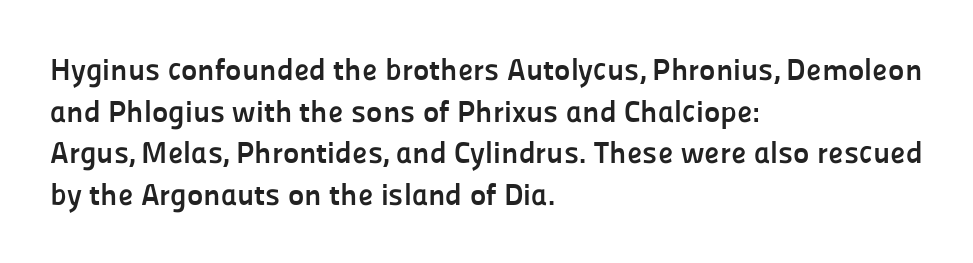
{"serif": "no", "italic": "no", "bold": "yes", "weight": "semibold", "width": "normal", "stroke_contrast": "low", "x_height": "medium", "monospaced": "no", "underline": "no", "align": "left", "line_spacing": "normal", "line_spacing_ratio": 1.34, "letter_spacing": "normal", "letter_spacing_em": 0.0, "glyph_px": 31}
